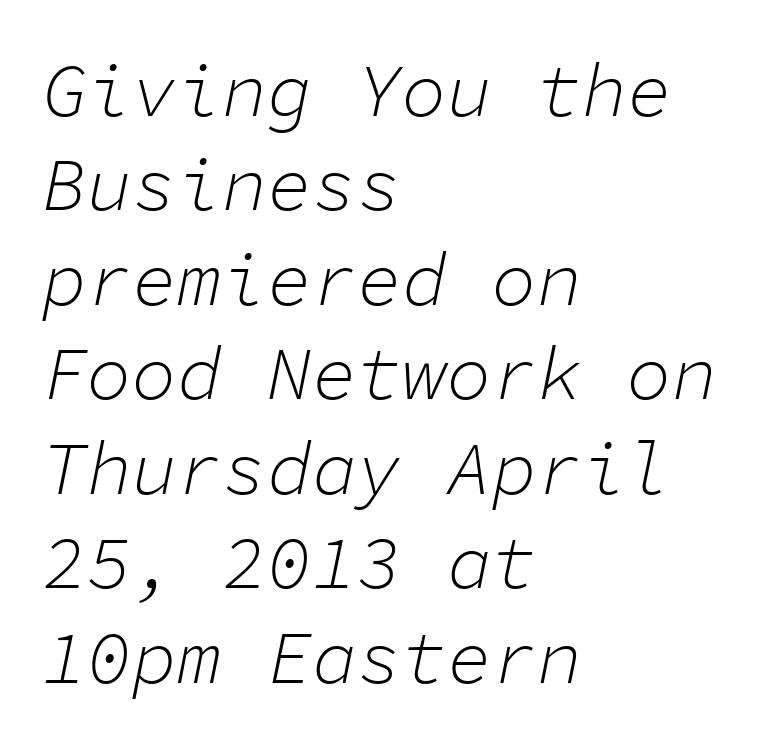
Slant detected: the letters are inclined. A bare baseline throughout the passage. Stems and bowls with no extra thickness — not bold. Rows of type keep a routine distance in the vertical direction. Each letter, wide or thin by design, is forced into the same width here. Alignment: flush left.
